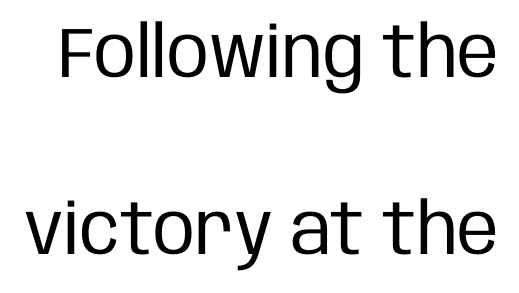
Q: Is the text bold? A: No.
Q: Is the text italic (slanted)? A: No, it is upright.
Q: Is the typeface a serif or a sans-serif typeface? A: Sans-serif.
Q: Is the text underlined? A: No.
Q: Is the spacing between letters normal or unusually wide? A: Normal.
Q: Is the spacing between lines tight, normal or loose? A: Loose.
Q: Width (condensed, normal, or wide)? A: Condensed.
Q: Stroke contrast? A: Low.
Q: x-height? A: Large.
Q: Monospaced? A: No.
